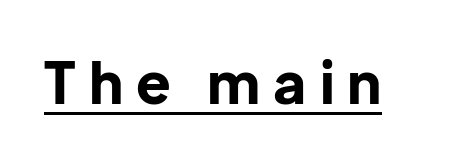
{"serif": "no", "italic": "no", "bold": "yes", "weight": "bold", "width": "normal", "stroke_contrast": "low", "x_height": "medium", "monospaced": "no", "underline": "yes", "letter_spacing": "wide", "letter_spacing_em": 0.23, "glyph_px": 57}
